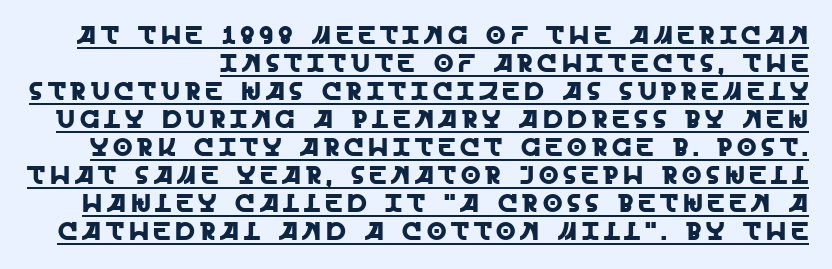
{"italic": "no", "underline": "yes", "line_spacing": "tight", "line_spacing_ratio": 1.12, "glyph_px": 25}
